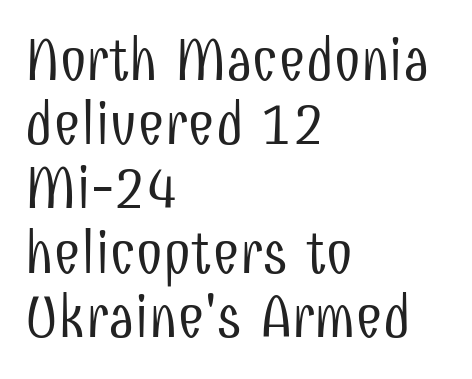
The image shows 60 px light, condensed sans-serif type, upright; set left-aligned, tight line spacing (1.07x), normal letter spacing, not underlined; low stroke contrast and a medium x-height.
